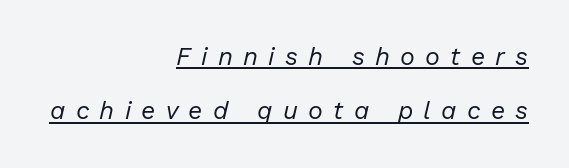
Notice how the passage keeps a crisp vertical edge on the right only. The weight would be labelled regular, book, light, or lighter still. The glyphs are accompanied by a horizontal stroke just below them. An italicized treatment has been applied to the whole sample. Honestly, the letter spacing is so wide it's the main thing you notice.
